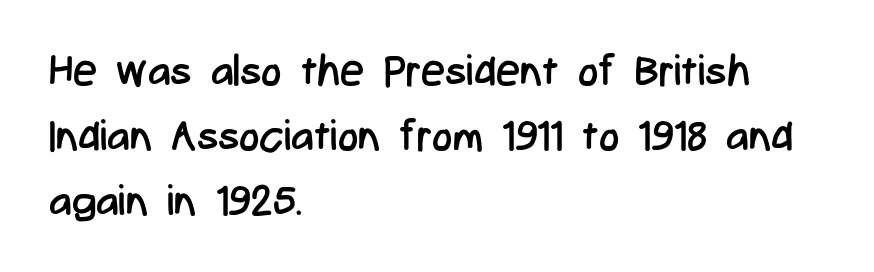
{"serif": "no", "italic": "no", "bold": "no", "weight": "regular", "width": "condensed", "stroke_contrast": "low", "x_height": "medium", "monospaced": "no", "underline": "no", "align": "left", "line_spacing": "normal", "line_spacing_ratio": 1.51, "letter_spacing": "normal", "letter_spacing_em": 0.0, "glyph_px": 43}
